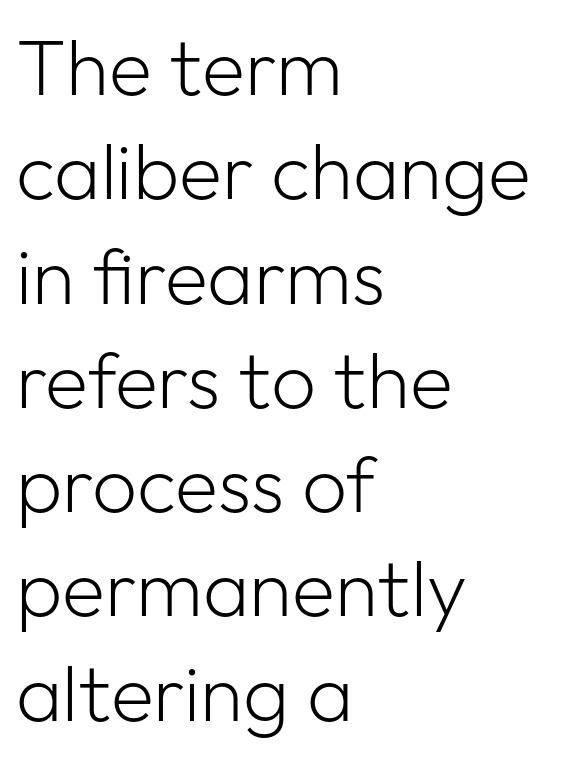
Nothing unusual about the tracking: characters are spaced as the font intends. Quick note: underline off. The letterforms sit at book weight or below. A classic flush-left, rag-right setting is used for this passage. Reading down the column, the eye jumps a familiar distance to each next line. Note the varied advance widths — an 'i' is clearly narrower than an 'm'.
